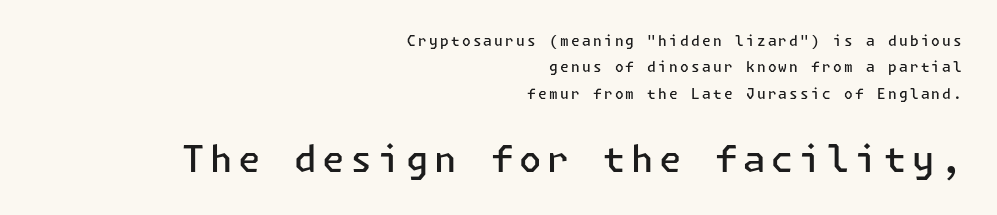
What weight is shown? A semibold, between regular and bold. Casual observation: everything's shoved over to the right. This is sans-serif lettering, the kind often seen on screens and signage. Italic: no, the glyphs are upright roman. Bare-footed words on every line.
